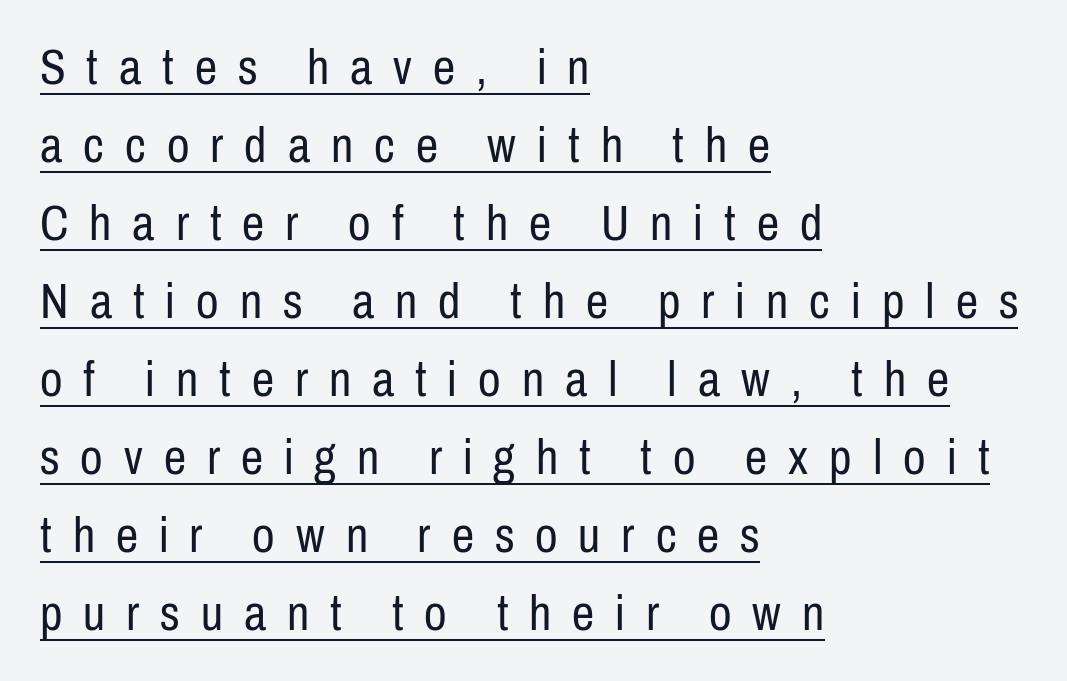
{"serif": "no", "italic": "no", "bold": "no", "weight": "regular", "width": "condensed", "stroke_contrast": "low", "x_height": "medium", "monospaced": "no", "underline": "yes", "align": "left", "line_spacing": "normal", "line_spacing_ratio": 1.56, "letter_spacing": "wide", "letter_spacing_em": 0.42, "glyph_px": 50}
